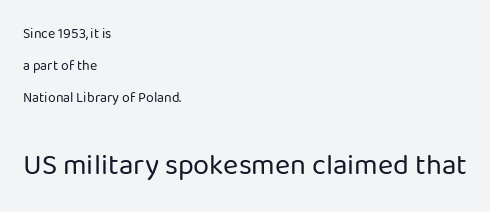
The image shows 29 px regular-weight sans-serif type, upright; set left-aligned, loose line spacing (2.3x), normal letter spacing, not underlined; the second (bottom) block is 2.07x larger; low stroke contrast and a medium x-height.
